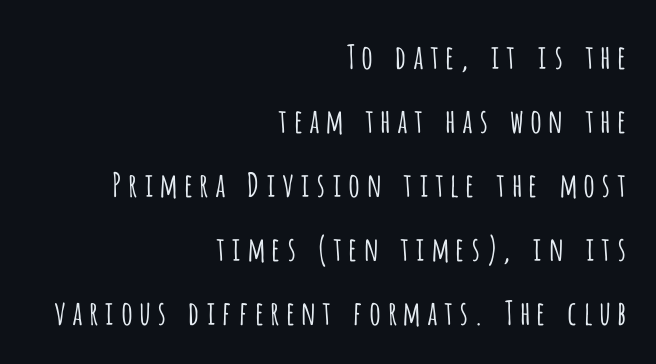
Varying glyph widths throughout — classic text-font behaviour. The cut favours lightness, reaching ordinary text weight at its darkest. Every character sits straight up, as roman type does. The font family rendered here belongs to the sans-serif group. Line endings align vertically; line beginnings do not.
